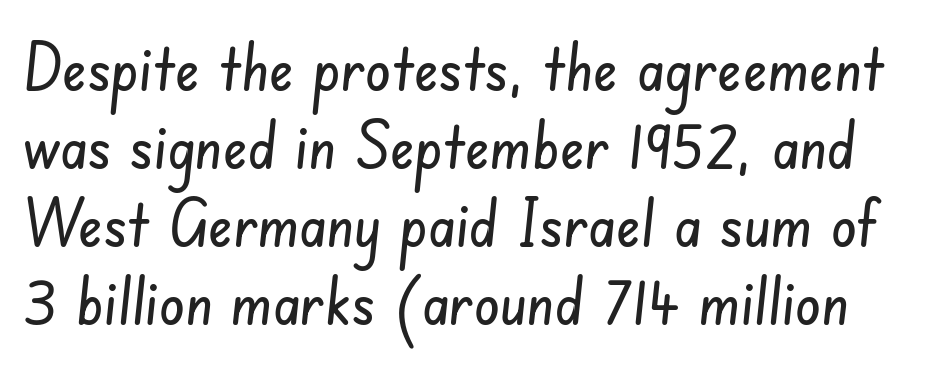
Look at the tracking — it's just the regular setting, nothing added. Rule under the text: the space is simply empty. Each letter keeps its own natural width here, so spacing adapts to shape. The characters display no serif detailing; their extremities are plain.
